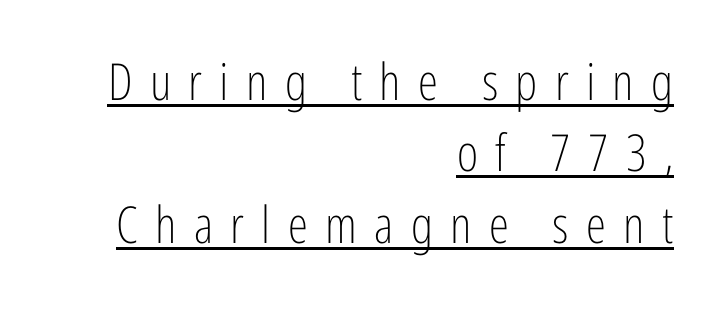
The passage shown stacks its lines at a standard gap. Characters follow at a spacing far wider than the type designer built in. The letters stand upright; this is a roman face. These lines are rendered in a variable-pitch font.
